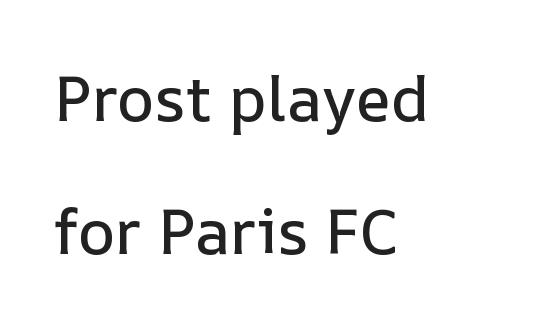
Q: Is the text italic (slanted)? A: No, it is upright.
Q: Is the text underlined? A: No.
Q: How is the paragraph aligned? A: Left-aligned.
Q: Is the spacing between letters normal or unusually wide? A: Normal.
Q: Is the spacing between lines tight, normal or loose? A: Loose.
Q: Width (condensed, normal, or wide)? A: Normal.
Q: Stroke contrast? A: Low.
Q: x-height? A: Medium.
Q: Monospaced? A: No.
